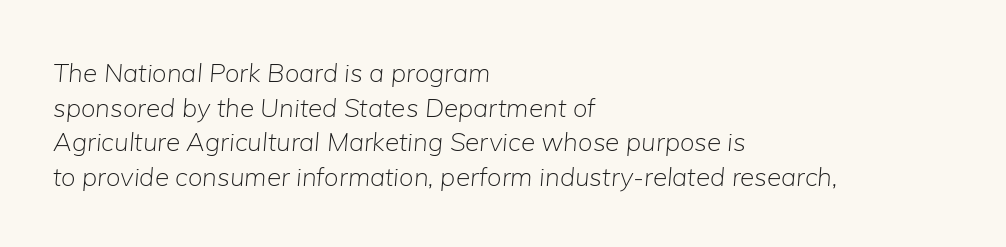
The image shows 26 px text type, italic (leaning right); set left-aligned, normal line spacing (1.33x), normal letter spacing, not underlined.
